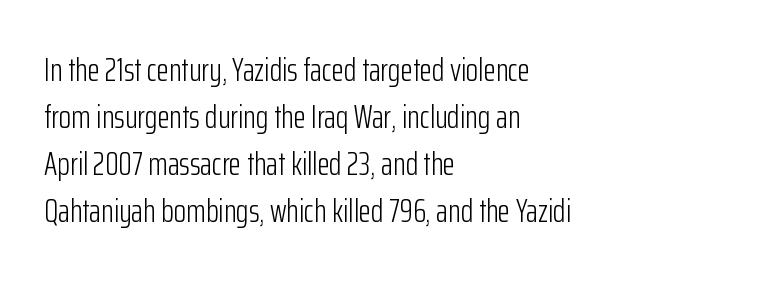
The image shows 32 px light, condensed sans-serif type, upright; set left-aligned, normal line spacing (1.47x), normal letter spacing, not underlined; low stroke contrast and a medium x-height.
